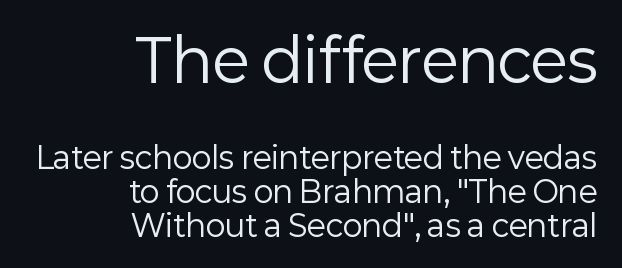
{"serif": "no", "italic": "no", "bold": "no", "weight": "regular", "width": "normal", "stroke_contrast": "low", "x_height": "medium", "monospaced": "no", "underline": "no", "align": "right", "line_spacing": "tight", "line_spacing_ratio": 1.13, "letter_spacing": "normal", "letter_spacing_em": 0.0, "larger_block": "first", "size_ratio": 1.97, "glyph_px": 59}
